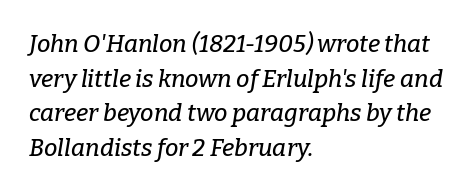
Does the copy run flush right? No — it runs flush left. The line-height multiplier appears to be the usual default. Words appear dense and cohesive because spacing is normal. Tall strokes in this sample are angled rather than plumb. The area under the type is left untouched.
